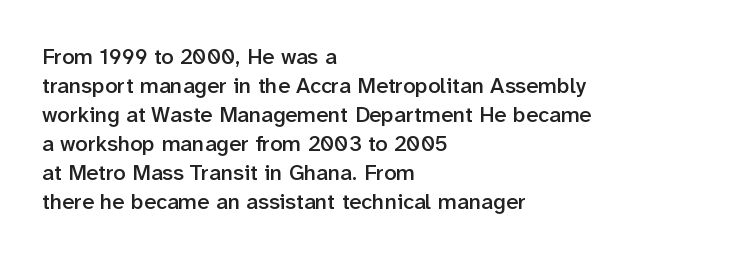
{"italic": "no", "bold": "semi", "underline": "no", "align": "left", "line_spacing": "normal", "line_spacing_ratio": 1.32, "letter_spacing": "normal", "letter_spacing_em": 0.0, "glyph_px": 22}
